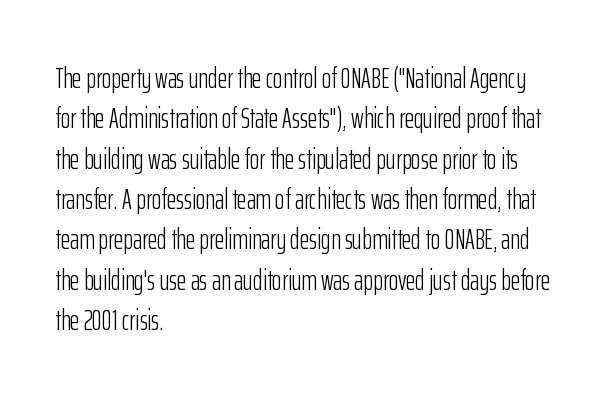
The image shows 29 px light, condensed sans-serif type, upright; set left-aligned, normal line spacing (1.39x), normal letter spacing, not underlined; low stroke contrast and a medium x-height.
